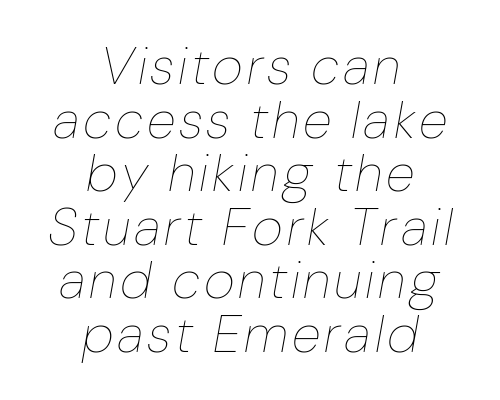
{"italic": "yes", "lean": "right", "slant_degrees": 10, "bold": "no", "weight": "thin", "width": "condensed", "stroke_contrast": "low", "x_height": "medium", "monospaced": "no", "underline": "no", "align": "center", "line_spacing": "tight", "line_spacing_ratio": 1.01, "glyph_px": 53}
